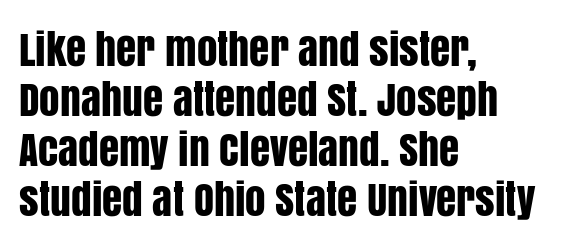
{"serif": "no", "italic": "no", "width": "condensed", "stroke_contrast": "low", "x_height": "large", "monospaced": "no", "underline": "no", "align": "left", "line_spacing_ratio": 1.22, "letter_spacing": "normal", "letter_spacing_em": 0.0, "glyph_px": 41}
